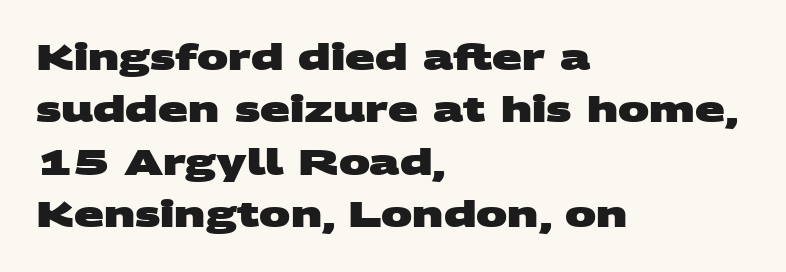
{"serif": "no", "bold": "yes", "weight": "heavy", "width": "wide", "stroke_contrast": "medium", "x_height": "large", "monospaced": "no", "underline": "no", "align": "left", "line_spacing": "normal", "line_spacing_ratio": 1.5, "letter_spacing": "normal", "letter_spacing_em": 0.0, "glyph_px": 35}
